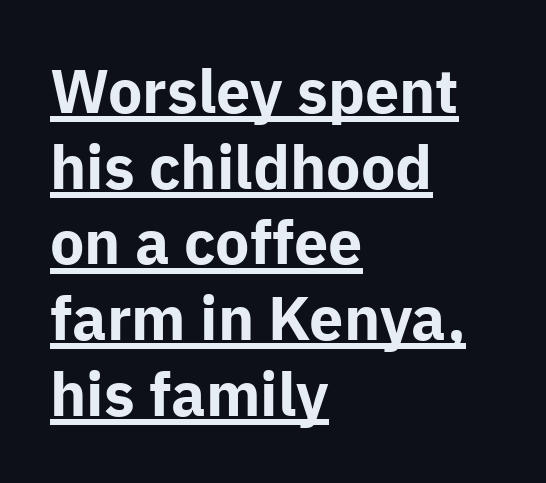
The image shows 61 px bold sans-serif type, upright; set left-aligned, line spacing 1.24x, normal letter spacing, underlined; low stroke contrast and a medium x-height.
